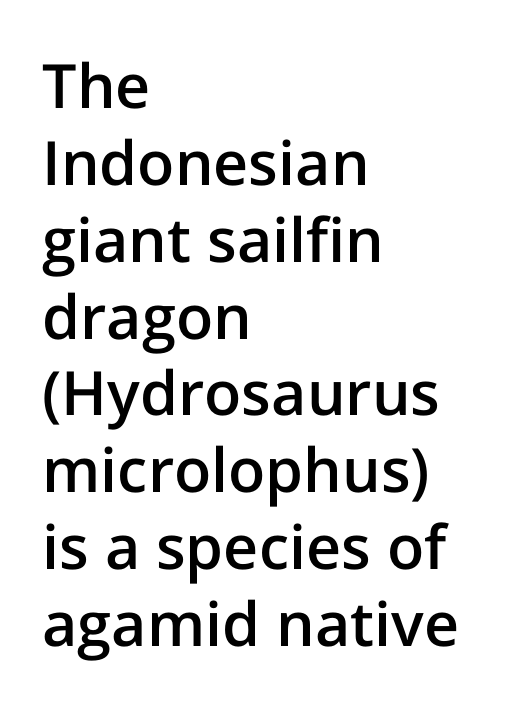
The image shows 61 px semibold sans-serif type, upright; set left-aligned, normal line spacing (1.26x), normal letter spacing, not underlined; low stroke contrast and a medium x-height.
